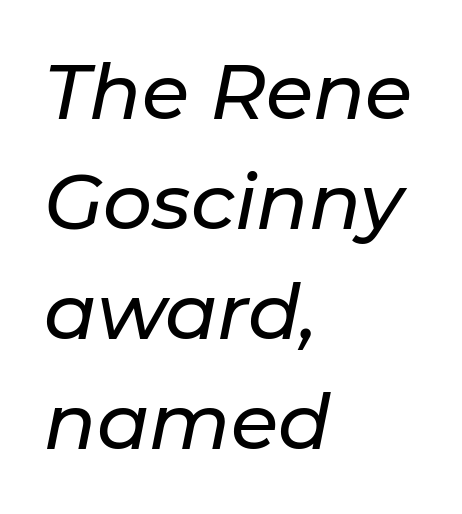
Does the copy run flush right? No — it runs flush left. Varying glyph widths throughout — classic text-font behaviour. Looking at the ascenders, they clearly lean. The specimen omits any rule beneath the text block's lines. There is no visible air inserted between adjacent glyphs. Quick note: interline space is typical.
